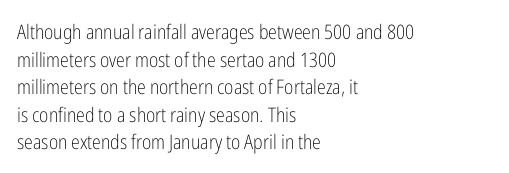
Q: Is the text bold? A: No.
Q: Is the text italic (slanted)? A: No, it is upright.
Q: Is the text underlined? A: No.
Q: How is the paragraph aligned? A: Left-aligned.
Q: Is the spacing between letters normal or unusually wide? A: Normal.
Q: Is the spacing between lines tight, normal or loose? A: Normal.
